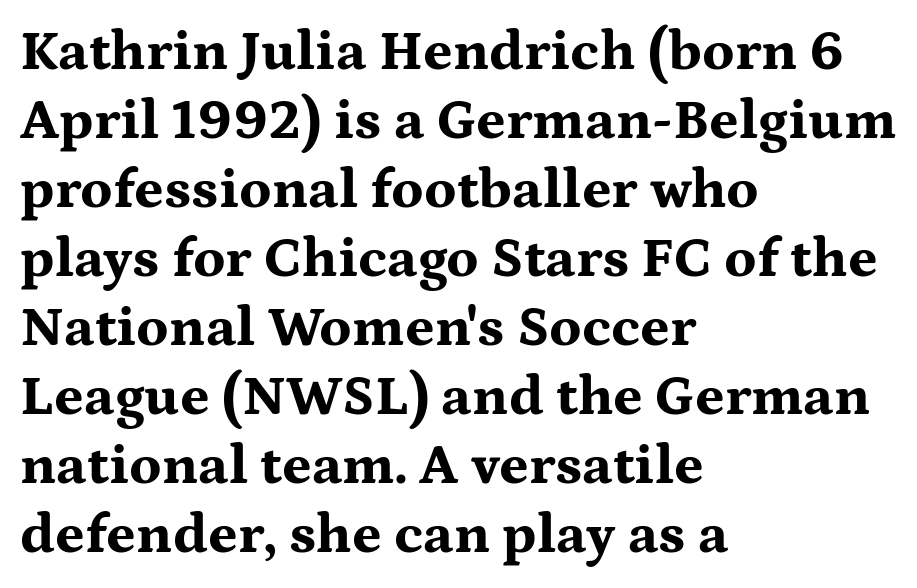
It's the straight-up-and-down kind of type. The baseline area is clear. Unlike a clean sans, this face finishes its strokes with serifs. Is the type bold? Yes — the strokes are clearly thick and heavy. Character widths vary here, with narrow letters taking less room than wide ones. The paragraph has a hard left edge and a soft right edge.
